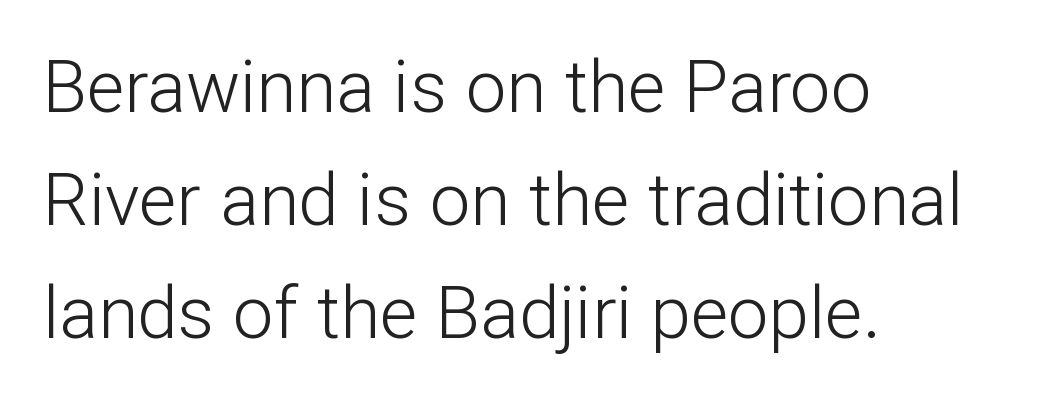
No chunkiness to these letters — they're not bold. The passage shown has conventional tracking throughout. Regular leading. These lines are set flush left with a ragged right edge. If you drew a line through each stem, it would be perfectly vertical.
